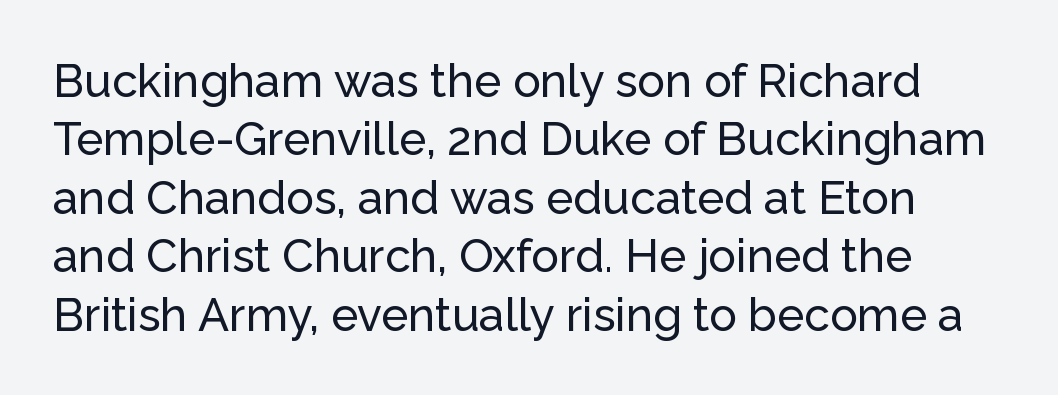
The image shows 46 px sans-serif type, upright; set normal line spacing (1.27x), normal letter spacing, not underlined; low stroke contrast and a medium x-height.
